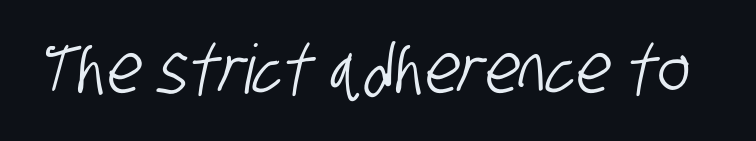
{"serif": "no", "width": "condensed", "stroke_contrast": "low", "x_height": "large", "monospaced": "no", "underline": "no", "letter_spacing": "normal", "letter_spacing_em": 0.0, "glyph_px": 68}
